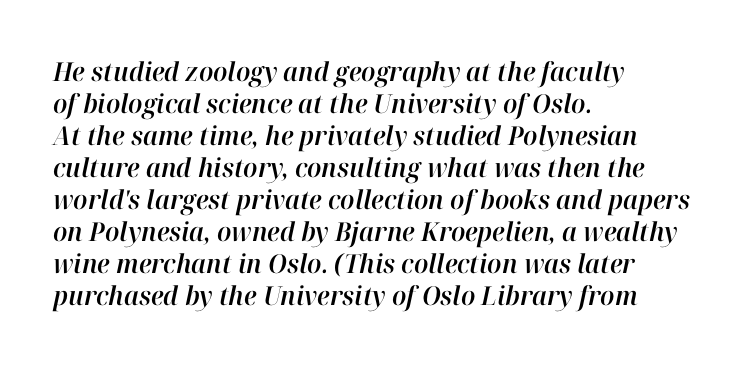
The image shows 26 px text type, italic (leaning right); set left-aligned, line spacing 1.23x, normal letter spacing, not underlined.
